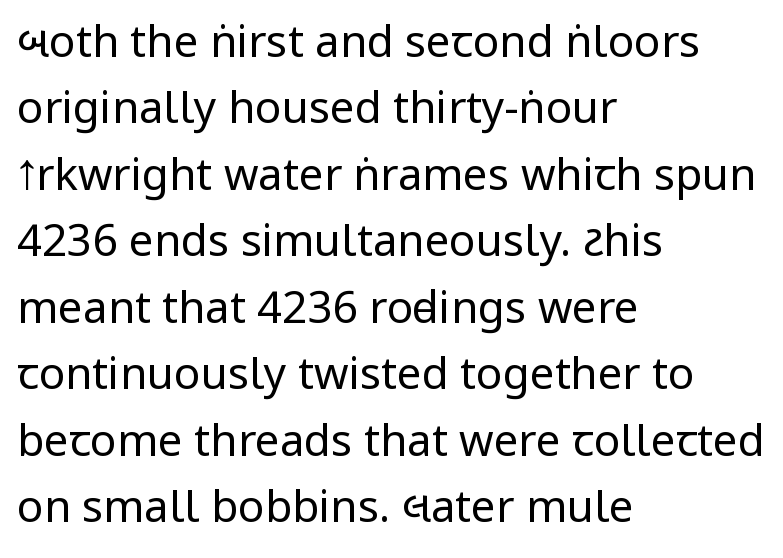
Q: Is the text bold? A: No.
Q: Is the text italic (slanted)? A: No, it is upright.
Q: Is the typeface a serif or a sans-serif typeface? A: Sans-serif.
Q: Is the text underlined? A: No.
Q: How is the paragraph aligned? A: Left-aligned.
Q: Is the spacing between letters normal or unusually wide? A: Normal.
Q: Is the spacing between lines tight, normal or loose? A: Normal.
Q: Width (condensed, normal, or wide)? A: Condensed.
Q: Stroke contrast? A: Low.
